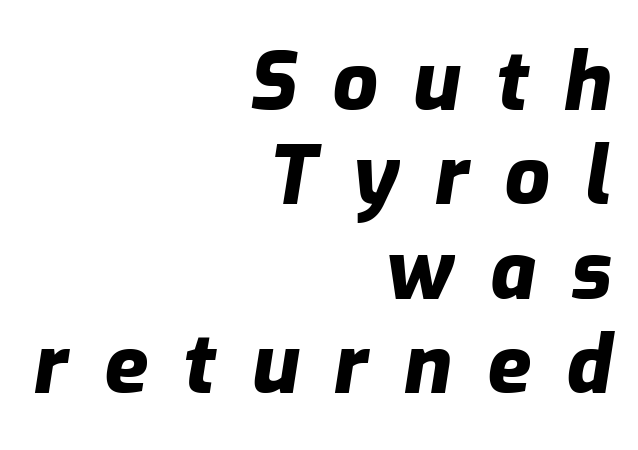
{"italic": "yes", "lean": "right", "slant_degrees": 9, "bold": "yes", "weight": "heavy", "width": "normal", "stroke_contrast": "low", "x_height": "medium", "monospaced": "no", "underline": "no", "align": "right", "line_spacing_ratio": 1.18, "letter_spacing": "wide", "letter_spacing_em": 0.44, "glyph_px": 80}
